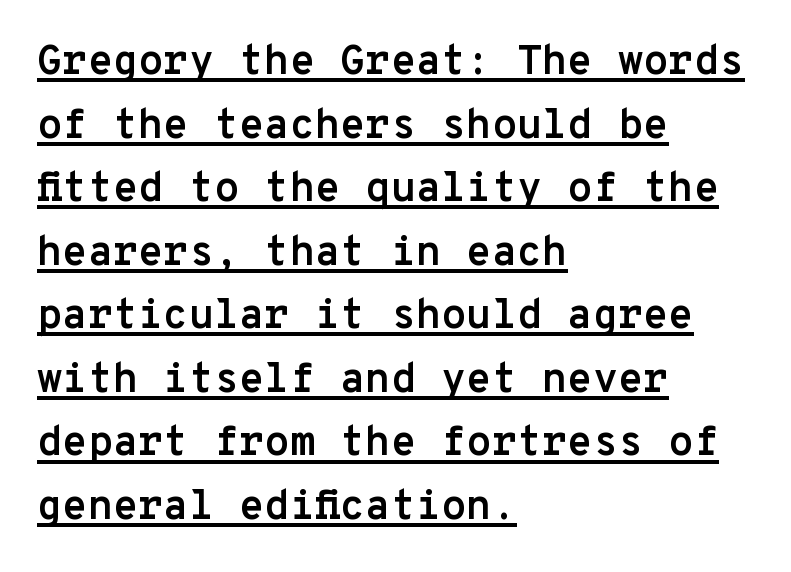
Q: Is the text bold? A: Yes.
Q: Is the text italic (slanted)? A: No, it is upright.
Q: Is the typeface a serif or a sans-serif typeface? A: Sans-serif.
Q: Is the text underlined? A: Yes.
Q: How is the paragraph aligned? A: Left-aligned.
Q: Is the spacing between letters normal or unusually wide? A: Normal.
Q: Is the spacing between lines tight, normal or loose? A: Normal.
Q: Width (condensed, normal, or wide)? A: Normal.
Q: Stroke contrast? A: Low.
Q: x-height? A: Medium.
Q: Monospaced? A: Yes.
